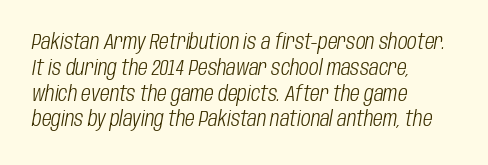
The image shows 21 px text type, italic (leaning right); set left-aligned, line spacing 1.23x, normal letter spacing, not underlined.
